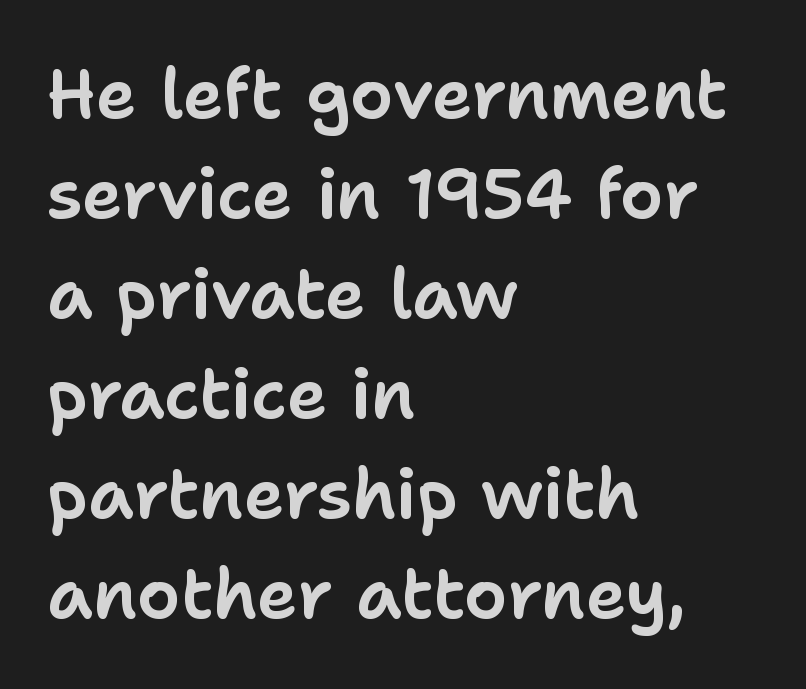
Leading matches the norm, producing a regular column. The face used here is proportionally spaced, like ordinary book or web type. The designer went with a sans here, leaving each stem footless. The letterforms sit shoulder to shoulder at normal distance. Is the block centered? No — it sits flush against the left margin. Unmarked baselines from the first word to the last.
